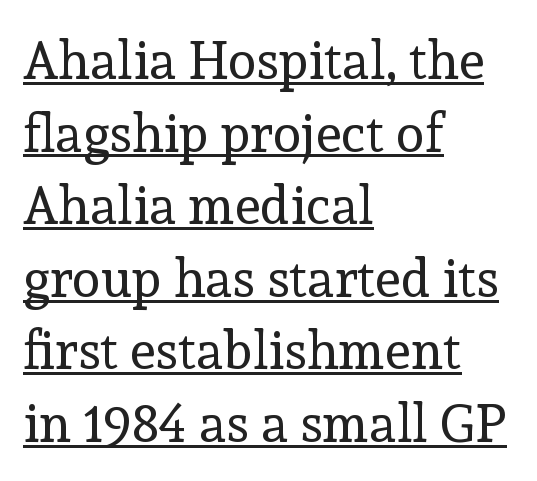
Vertical spacing — default. Decoration check: the copy is underlined. The weight tops out at a normal text grade. Style check: upright. These lines are rendered in a variable-pitch font.
